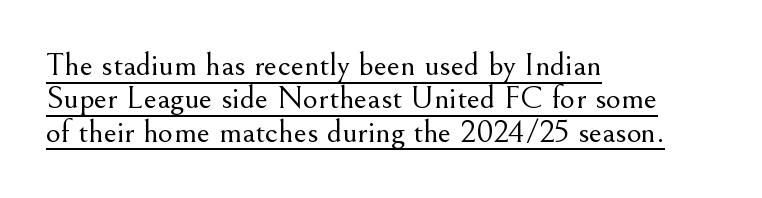
Very little white space separates one row of letters from the next. Looks like regular typesetting: each glyph gets only the width it needs. Like a heading marked for emphasis, these lines bear an underscore. Standard letterfit; no display-style spreading of the glyphs. Old-style or modern, the face here clearly has serifs.
